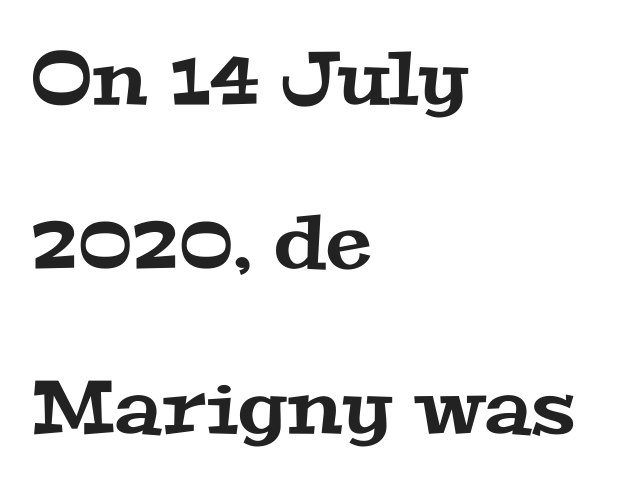
{"serif": "yes", "width": "wide", "stroke_contrast": "medium", "x_height": "medium", "monospaced": "no", "underline": "no", "align": "left", "line_spacing": "loose", "line_spacing_ratio": 2.22, "letter_spacing": "normal", "letter_spacing_em": 0.0, "glyph_px": 74}
